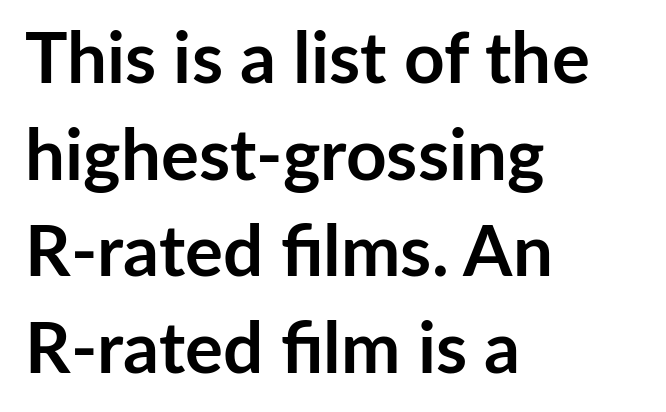
The image shows 71 px semibold sans-serif type, upright; set left-aligned, normal line spacing (1.36x), normal letter spacing, not underlined; low stroke contrast and a medium x-height.
